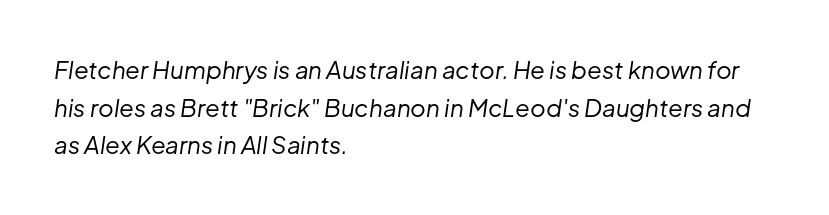
Q: Is the text bold? A: No.
Q: Is the text italic (slanted)? A: Yes, it leans right by about 8 degrees.
Q: Is the text underlined? A: No.
Q: How is the paragraph aligned? A: Left-aligned.
Q: Is the spacing between letters normal or unusually wide? A: Normal.
Q: Is the spacing between lines tight, normal or loose? A: Normal.
